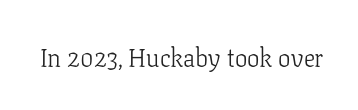
{"italic": "no", "bold": "no", "underline": "no", "letter_spacing": "normal", "letter_spacing_em": 0.0, "glyph_px": 25}
